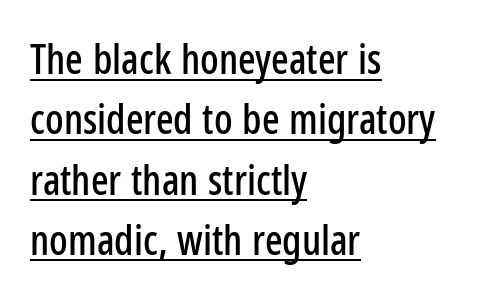
The image shows 41 px condensed sans-serif type, upright; set left-aligned, normal line spacing (1.47x), normal letter spacing, underlined; low stroke contrast and a medium x-height.
